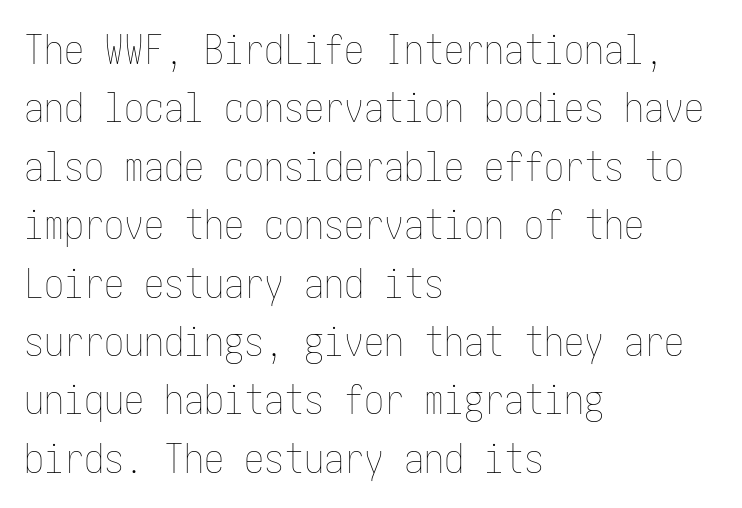
The image shows 40 px thin, condensed type, upright; set left-aligned, normal line spacing (1.46x), normal letter spacing, not underlined; low stroke contrast and a medium x-height.
